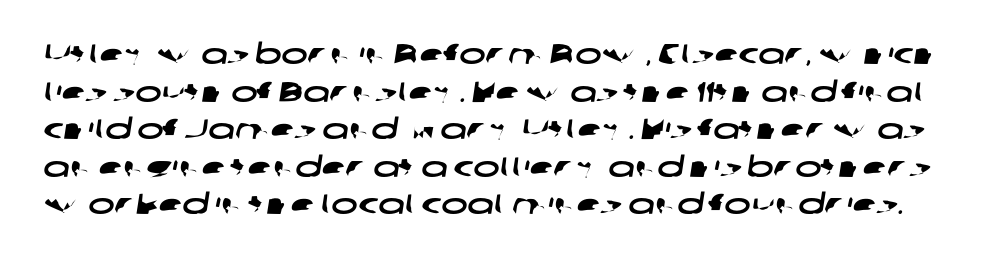
{"serif": "no", "width": "wide", "stroke_contrast": "low", "x_height": "medium", "monospaced": "no", "underline": "no", "line_spacing": "normal", "line_spacing_ratio": 1.34, "letter_spacing": "normal", "letter_spacing_em": 0.0, "glyph_px": 28}
